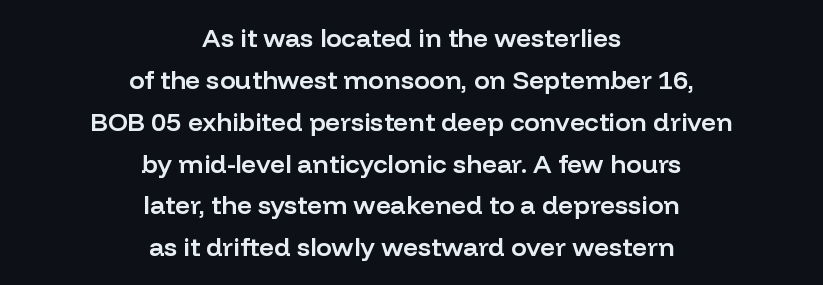
Regular leading. In CSS terms this would be text-align: center. Descenders hang freely into open space. Every character sits straight up, as roman type does. The typesetting leans somewhat heavy: a semibold.
